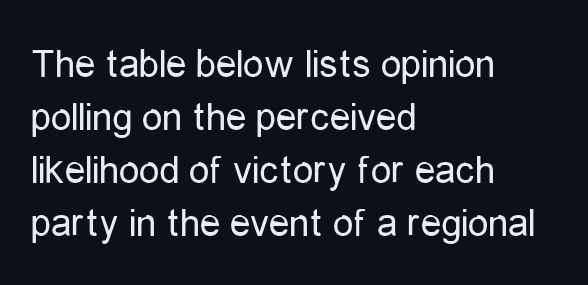
The image shows 41 px regular-weight, condensed sans-serif type, upright; set left-aligned, normal line spacing (1.29x), normal letter spacing, not underlined; low stroke contrast and a medium x-height.
